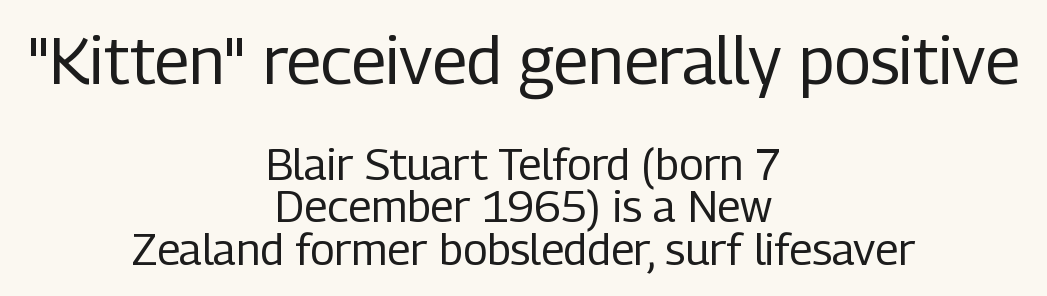
The image shows 66 px regular-weight, condensed sans-serif type, upright; set centered, tight line spacing (0.97x), normal letter spacing, not underlined; the first (top) block is 1.5x larger; low stroke contrast and a medium x-height.
